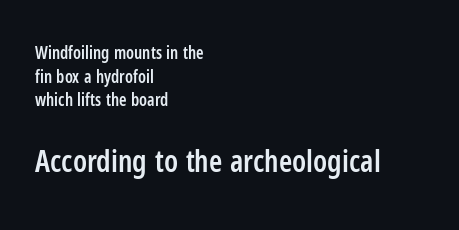
Weight check: semibold — heavier than regular, not quite bold. Looks like regular typesetting: each glyph gets only the width it needs. Descender tails drop into unmarked territory. Is this a sans? Yes — the strokes have no serifs. The rag falls on the right side of this text block. These lines keep a tight, regular rhythm from letter to letter.
